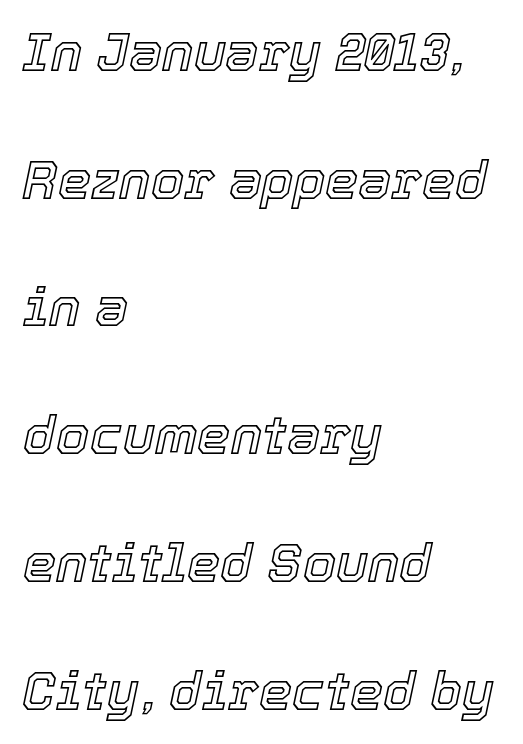
{"italic": "yes", "lean": "right", "slant_degrees": 12, "width": "normal", "x_height": "medium", "monospaced": "no", "underline": "no", "align": "left", "line_spacing": "loose", "line_spacing_ratio": 2.41, "letter_spacing": "normal", "letter_spacing_em": 0.0, "glyph_px": 53}
